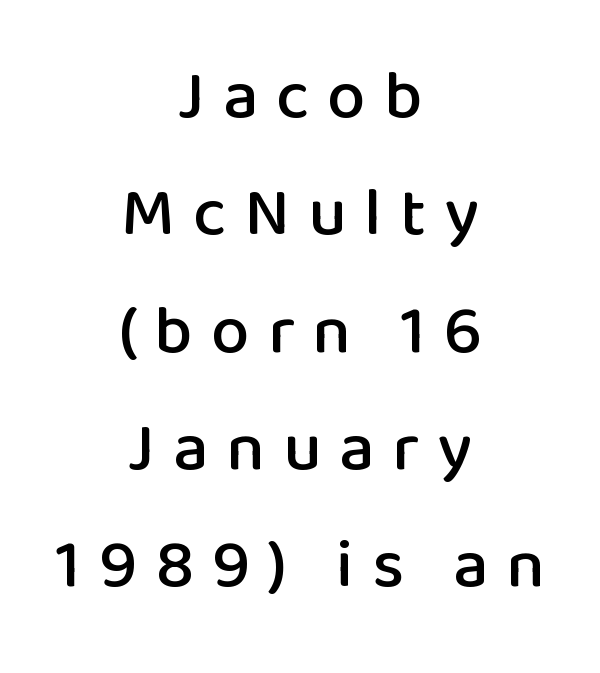
Here the glyphs are tracked loosely, breaking word shapes into spaced letters. Font category for this specimen: sans-serif. Posture: vertical. Only glyphs here, with clear space below each row.
